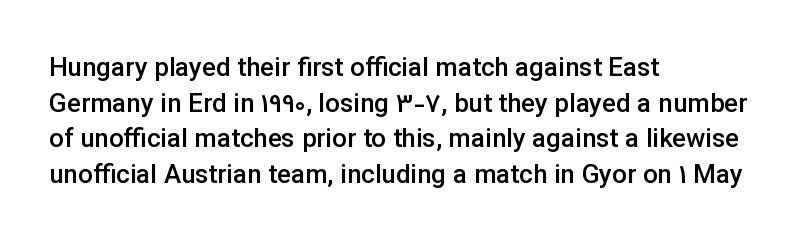
{"italic": "no", "bold": "semi", "underline": "no", "align": "left", "line_spacing": "normal", "line_spacing_ratio": 1.37, "letter_spacing": "normal", "letter_spacing_em": 0.0, "glyph_px": 26}
